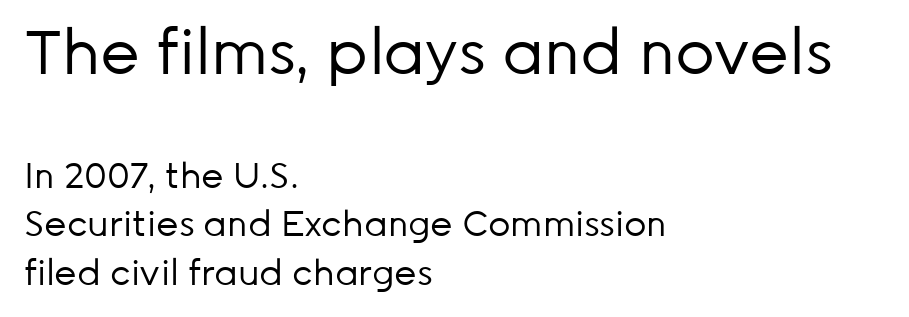
The image shows 62 px regular-weight sans-serif type, upright; set left-aligned, normal line spacing (1.39x), normal letter spacing, not underlined; the first (top) block is 1.77x larger; low stroke contrast and a medium x-height.
